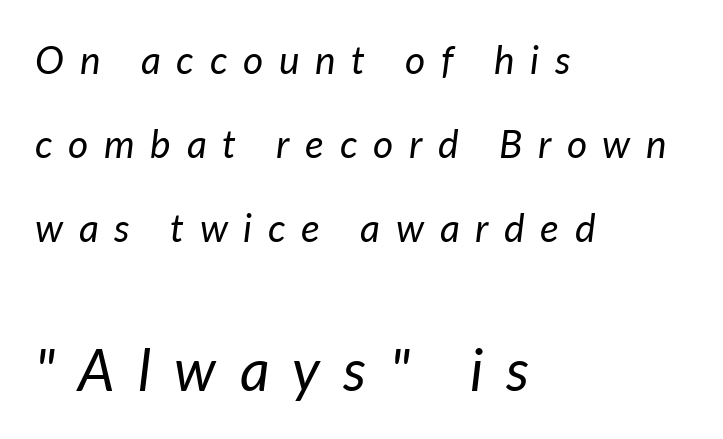
Q: Is the text bold? A: No.
Q: Is the text italic (slanted)? A: Yes, it leans right by about 7 degrees.
Q: Is the text underlined? A: No.
Q: How is the paragraph aligned? A: Left-aligned.
Q: Is the spacing between letters normal or unusually wide? A: Unusually wide.
Q: Is the spacing between lines tight, normal or loose? A: Loose.
Q: Which block of text is set in a larger size, the first (top) or the second (bottom)? A: The second (bottom) one.
Q: Width (condensed, normal, or wide)? A: Normal.
Q: Stroke contrast? A: Low.
Q: x-height? A: Medium.
Q: Monospaced? A: No.
